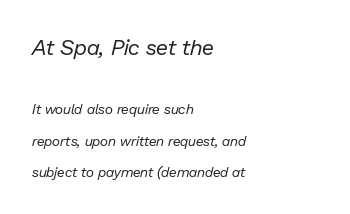
Q: Is the text bold? A: No.
Q: Is the text italic (slanted)? A: Yes, it leans right by about 13 degrees.
Q: Is the text underlined? A: No.
Q: How is the paragraph aligned? A: Left-aligned.
Q: Is the spacing between letters normal or unusually wide? A: Normal.
Q: Is the spacing between lines tight, normal or loose? A: Loose.
Q: Which block of text is set in a larger size, the first (top) or the second (bottom)? A: The first (top) one.
